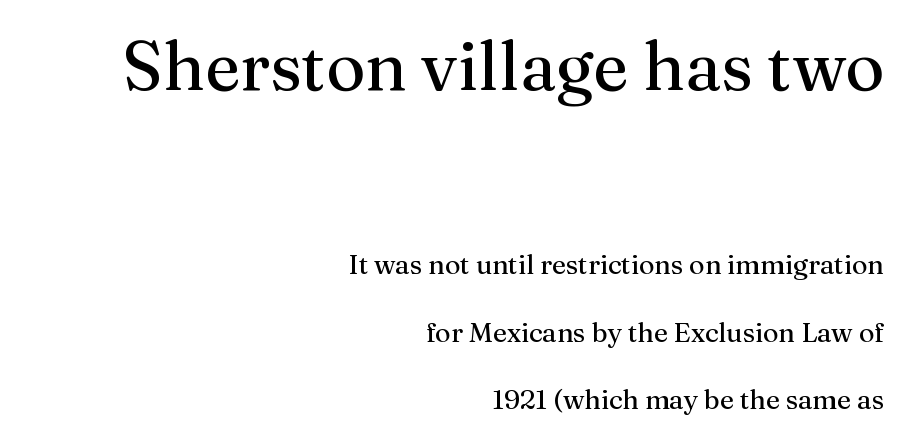
Q: Is the text bold? A: No.
Q: Is the text italic (slanted)? A: No, it is upright.
Q: Is the typeface a serif or a sans-serif typeface? A: Serif.
Q: Is the text underlined? A: No.
Q: How is the paragraph aligned? A: Right-aligned.
Q: Is the spacing between letters normal or unusually wide? A: Normal.
Q: Is the spacing between lines tight, normal or loose? A: Loose.
Q: Which block of text is set in a larger size, the first (top) or the second (bottom)? A: The first (top) one.
Q: Width (condensed, normal, or wide)? A: Normal.
Q: Stroke contrast? A: Medium.
Q: x-height? A: Medium.
Q: Monospaced? A: No.
